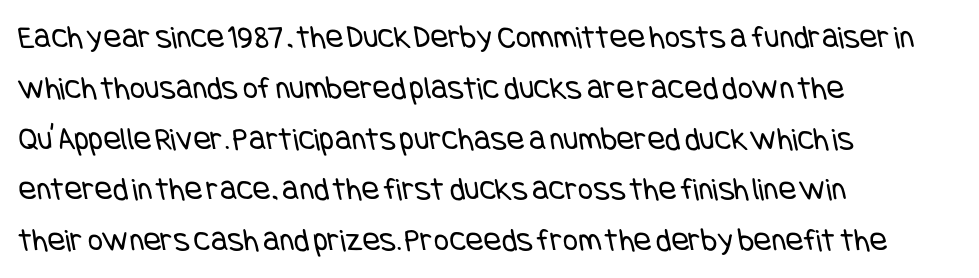
The image shows 33 px regular-weight, condensed sans-serif type; set left-aligned, normal line spacing (1.54x), normal letter spacing, not underlined; low stroke contrast and a large x-height.
